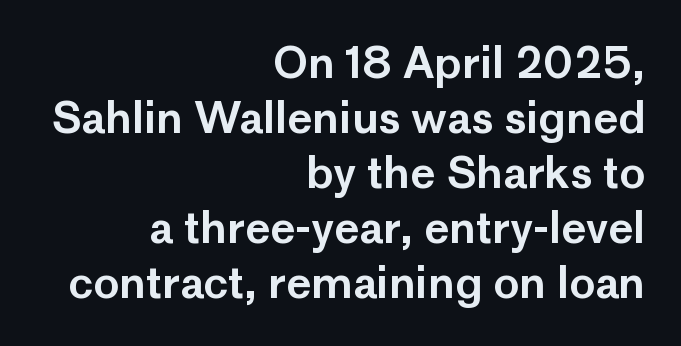
The image shows 43 px sans-serif type, upright; set right-aligned, normal line spacing (1.28x), normal letter spacing, not underlined; low stroke contrast and a medium x-height.
